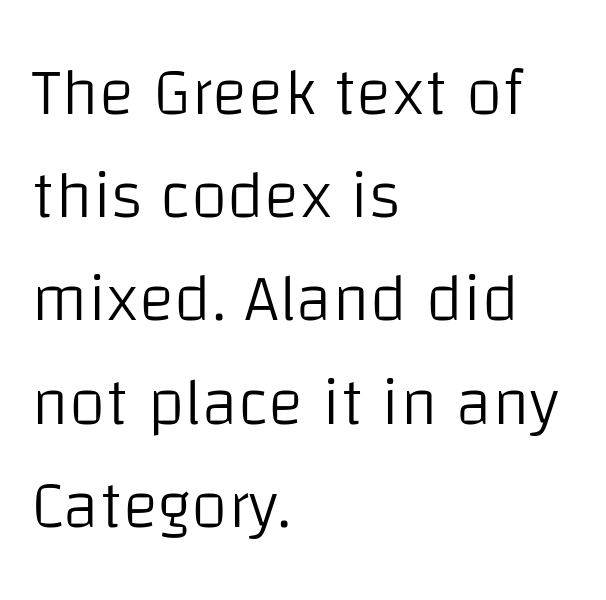
{"serif": "no", "italic": "no", "bold": "no", "weight": "light", "width": "normal", "stroke_contrast": "low", "x_height": "large", "monospaced": "no", "underline": "no", "align": "left", "line_spacing": "normal", "line_spacing_ratio": 1.54, "letter_spacing": "normal", "letter_spacing_em": 0.0, "glyph_px": 67}
